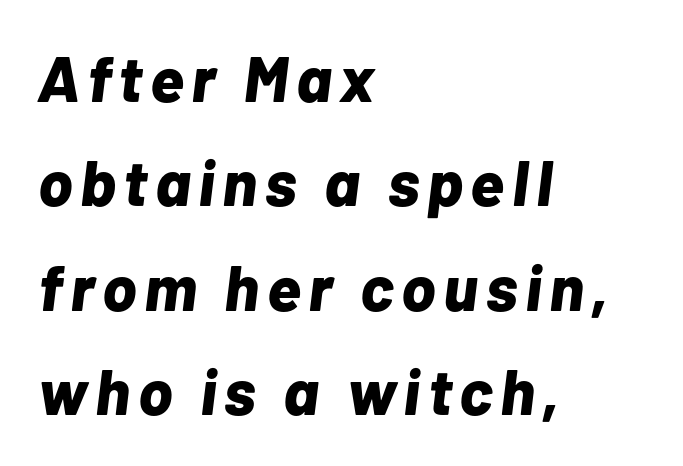
The lines in this sample share a left origin and differ only in where they stop. Glance below the letters and you will spot only blank space. Here the designer chose a conventional face with non-uniform glyph widths. Does the weight exceed regular? Yes, all the way to bold. Each new line begins a customary step beneath the previous one. An italicized treatment has been applied to the whole sample.
